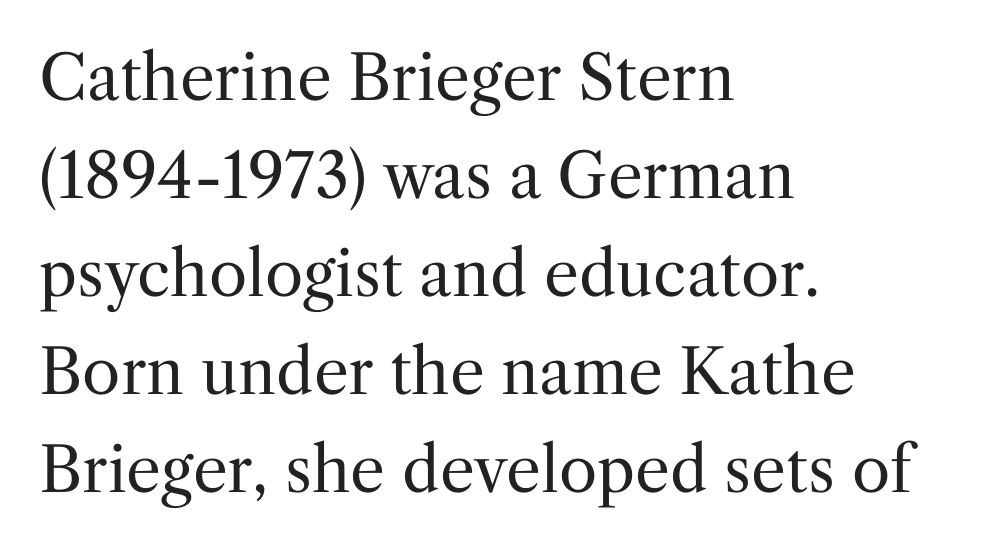
The image shows 62 px regular-weight serif type, upright; set left-aligned, normal line spacing (1.58x), normal letter spacing, not underlined; medium stroke contrast and a medium x-height.
